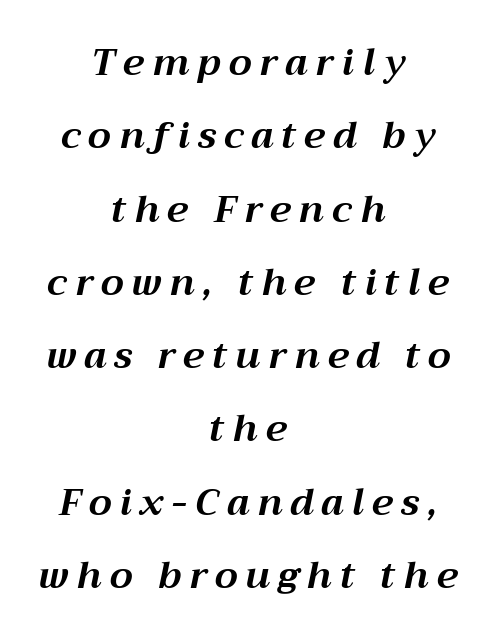
Rendered with sloped, italic letterforms. Thick stems and heavy bowls — unmistakably bold. The passage shown is typed in a proportional face where columns would drift. Inter-character spacing is expanded well beyond the font's built-in metrics.
